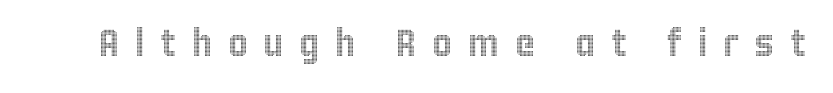
{"italic": "no", "width": "condensed", "x_height": "large", "monospaced": "no", "underline": "no", "letter_spacing": "wide", "letter_spacing_em": 0.41, "glyph_px": 38}
